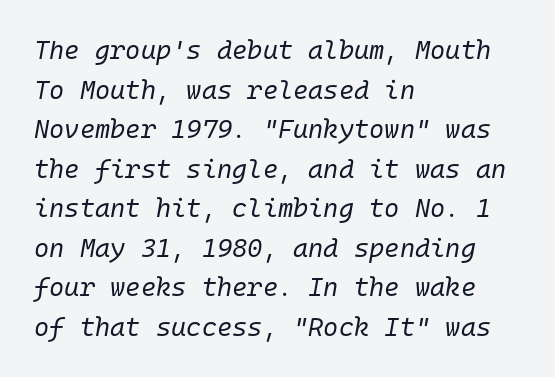
{"italic": "yes", "lean": "right", "slant_degrees": 10, "bold": "no", "underline": "no", "align": "left", "line_spacing": "normal", "line_spacing_ratio": 1.52, "letter_spacing": "normal", "letter_spacing_em": 0.0, "glyph_px": 26}
